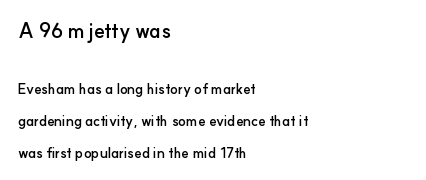
{"italic": "no", "bold": "yes", "underline": "no", "align": "left", "line_spacing": "loose", "line_spacing_ratio": 2.29, "letter_spacing": "normal", "letter_spacing_em": 0.0, "larger_block": "first", "size_ratio": 1.43, "glyph_px": 20}
